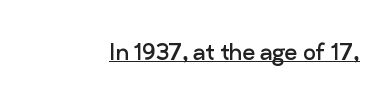
Q: Is the text bold? A: No.
Q: Is the text italic (slanted)? A: No, it is upright.
Q: Is the typeface a serif or a sans-serif typeface? A: Sans-serif.
Q: Is the text underlined? A: Yes.
Q: Is the spacing between letters normal or unusually wide? A: Normal.
Q: Width (condensed, normal, or wide)? A: Normal.
Q: Stroke contrast? A: Low.
Q: x-height? A: Medium.
Q: Monospaced? A: No.
